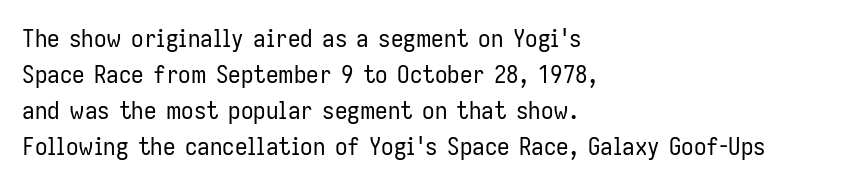
The rendering anchors every line to the left-hand side. Words appear dense and cohesive because spacing is normal. Does the leading feel generous? No, just average. A quiet, ordinary-to-light weight characterises the typeface.
